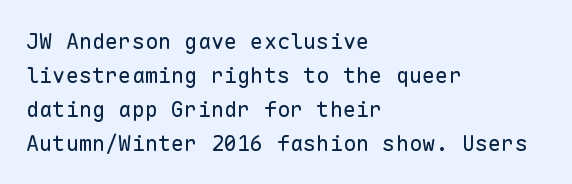
{"italic": "no", "bold": "no", "underline": "no", "align": "left", "line_spacing": "normal", "line_spacing_ratio": 1.54, "letter_spacing": "normal", "letter_spacing_em": 0.0, "glyph_px": 22}
